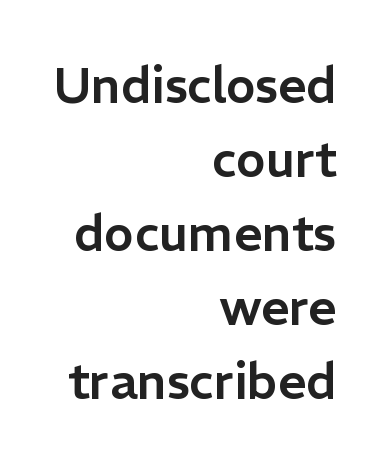
{"serif": "no", "italic": "no", "width": "normal", "stroke_contrast": "low", "x_height": "medium", "monospaced": "no", "underline": "no", "align": "right", "line_spacing": "normal", "line_spacing_ratio": 1.48, "letter_spacing": "normal", "letter_spacing_em": 0.0, "glyph_px": 50}
